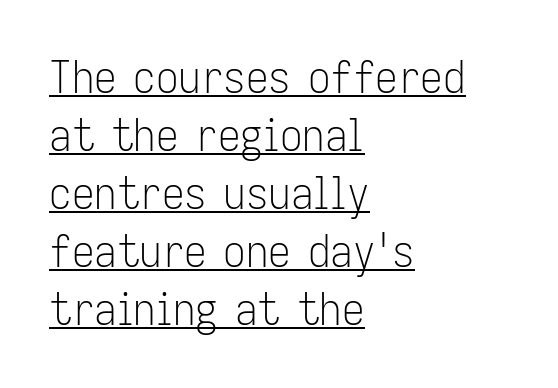
Q: Is the text bold? A: No.
Q: Is the text italic (slanted)? A: No, it is upright.
Q: Is the typeface a serif or a sans-serif typeface? A: Sans-serif.
Q: Is the text underlined? A: Yes.
Q: How is the paragraph aligned? A: Left-aligned.
Q: Is the spacing between letters normal or unusually wide? A: Normal.
Q: Is the spacing between lines tight, normal or loose? A: Normal.
Q: Width (condensed, normal, or wide)? A: Condensed.
Q: Stroke contrast? A: Low.
Q: x-height? A: Medium.
Q: Monospaced? A: No.
